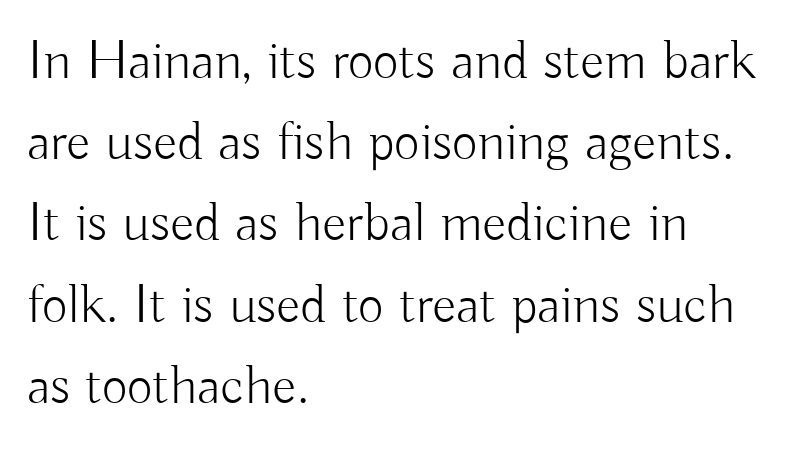
The image shows 56 px light sans-serif type, upright; set left-aligned, normal line spacing (1.45x), normal letter spacing, not underlined; low stroke contrast and a small x-height.
